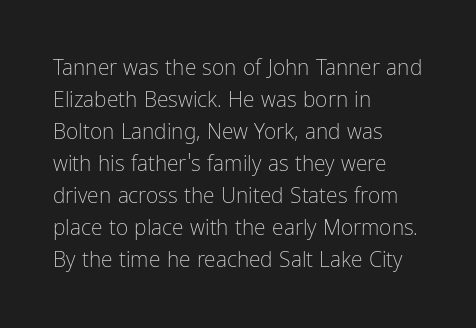
{"italic": "no", "bold": "no", "underline": "no", "align": "left", "line_spacing": "normal", "line_spacing_ratio": 1.52, "letter_spacing": "normal", "letter_spacing_em": 0.0, "glyph_px": 21}
